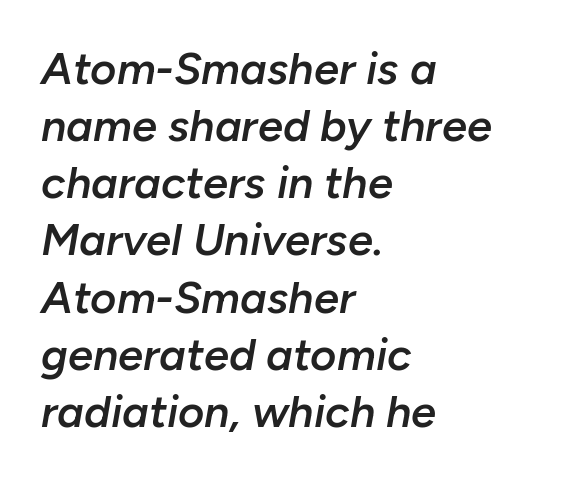
The image shows 45 px semibold type, italic (leaning right); set left-aligned, normal line spacing (1.27x), normal letter spacing, not underlined; low stroke contrast and a medium x-height.
